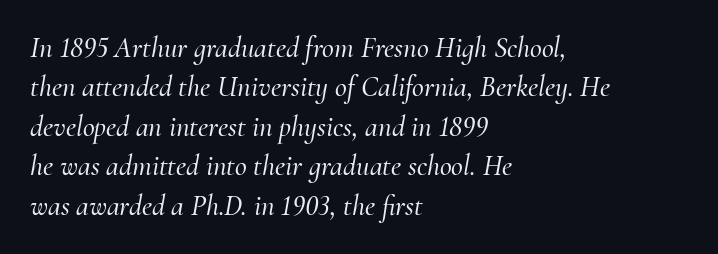
Q: Is the text italic (slanted)? A: Yes, it leans right by about 10 degrees.
Q: Is the typeface a serif or a sans-serif typeface? A: Serif.
Q: Is the text underlined? A: No.
Q: How is the paragraph aligned? A: Left-aligned.
Q: Is the spacing between letters normal or unusually wide? A: Normal.
Q: Is the spacing between lines tight, normal or loose? A: Normal.
Q: Width (condensed, normal, or wide)? A: Normal.
Q: Stroke contrast? A: Medium.
Q: x-height? A: Small.
Q: Monospaced? A: No.
